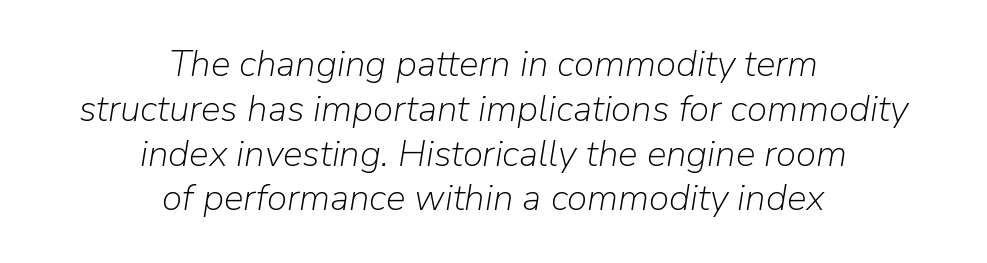
Q: Is the text bold? A: No.
Q: Is the text italic (slanted)? A: Yes, it leans right by about 9 degrees.
Q: Is the text underlined? A: No.
Q: How is the paragraph aligned? A: Centered.
Q: Is the spacing between letters normal or unusually wide? A: Normal.
Q: Width (condensed, normal, or wide)? A: Normal.
Q: Stroke contrast? A: Low.
Q: x-height? A: Medium.
Q: Monospaced? A: No.
